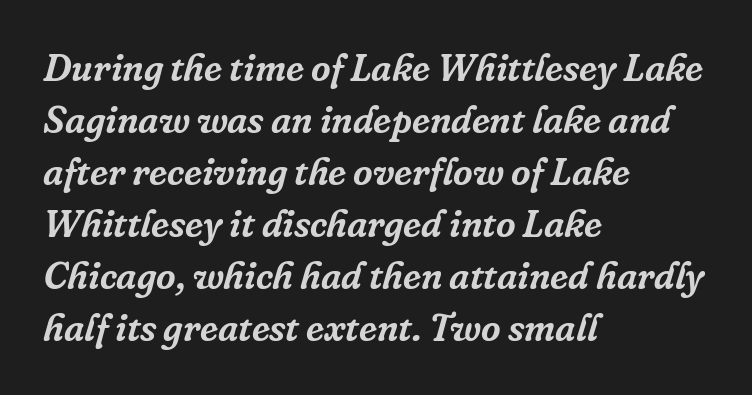
The rows are spaced the way most documents space them. Is this a fixed-width face? No — the glyphs have proportional, varying widths. Each letter's strokes conclude with small projecting serifs. Plain, unruled lines of type. Notice how the stems are inclined rather than vertical — that's the hallmark of italics.
